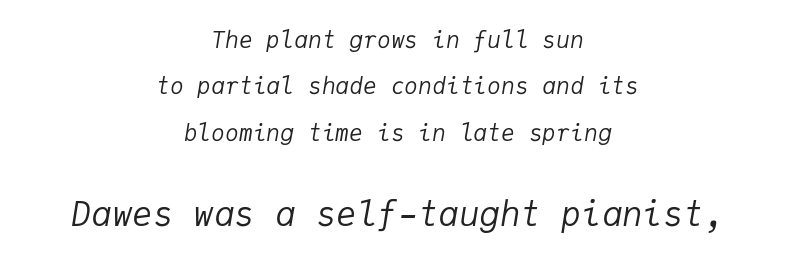
Q: Is the text bold? A: No.
Q: Is the text italic (slanted)? A: Yes, it leans right by about 9 degrees.
Q: Is the text underlined? A: No.
Q: How is the paragraph aligned? A: Centered.
Q: Is the spacing between letters normal or unusually wide? A: Normal.
Q: Is the spacing between lines tight, normal or loose? A: Loose.
Q: Which block of text is set in a larger size, the first (top) or the second (bottom)? A: The second (bottom) one.
Q: Width (condensed, normal, or wide)? A: Normal.
Q: Stroke contrast? A: Low.
Q: x-height? A: Medium.
Q: Monospaced? A: Yes.
